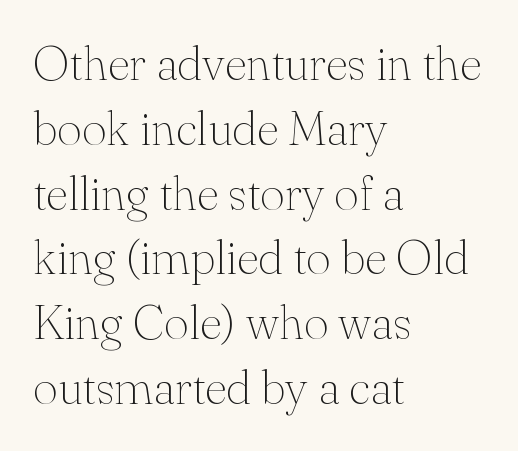
Q: Is the text bold? A: No.
Q: Is the text italic (slanted)? A: No, it is upright.
Q: Is the typeface a serif or a sans-serif typeface? A: Serif.
Q: Is the text underlined? A: No.
Q: How is the paragraph aligned? A: Left-aligned.
Q: Is the spacing between letters normal or unusually wide? A: Normal.
Q: Is the spacing between lines tight, normal or loose? A: Normal.
Q: Width (condensed, normal, or wide)? A: Normal.
Q: Stroke contrast? A: Medium.
Q: x-height? A: Small.
Q: Monospaced? A: No.
